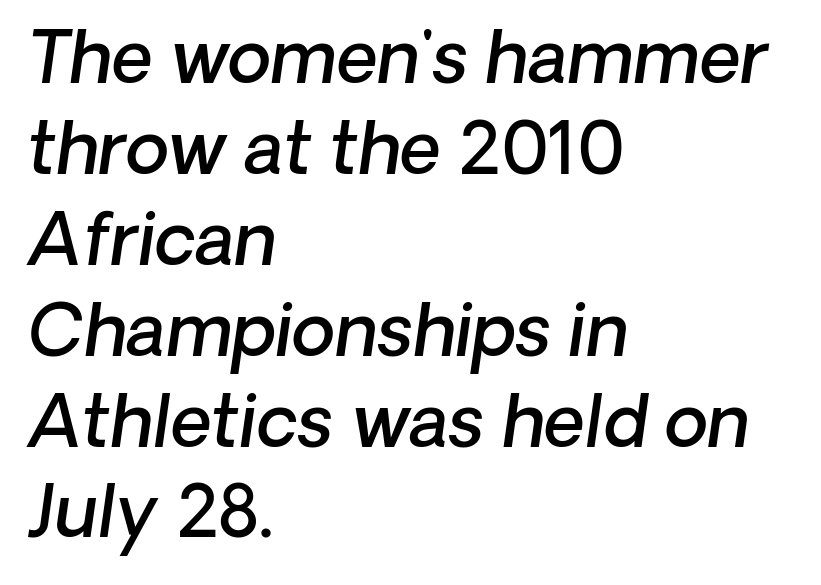
The image shows 71 px semibold sans-serif type; set left-aligned, normal line spacing (1.28x), normal letter spacing, not underlined; low stroke contrast and a medium x-height.
